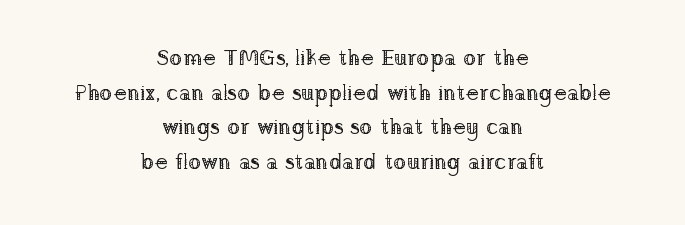
{"italic": "no", "bold": "no", "underline": "no", "align": "center", "line_spacing": "normal", "line_spacing_ratio": 1.57, "letter_spacing": "normal", "letter_spacing_em": 0.0, "glyph_px": 22}
